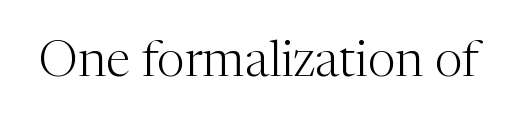
{"serif": "yes", "italic": "no", "bold": "no", "weight": "light", "width": "normal", "stroke_contrast": "medium", "x_height": "medium", "monospaced": "no", "underline": "no", "letter_spacing": "normal", "letter_spacing_em": 0.0, "glyph_px": 50}
